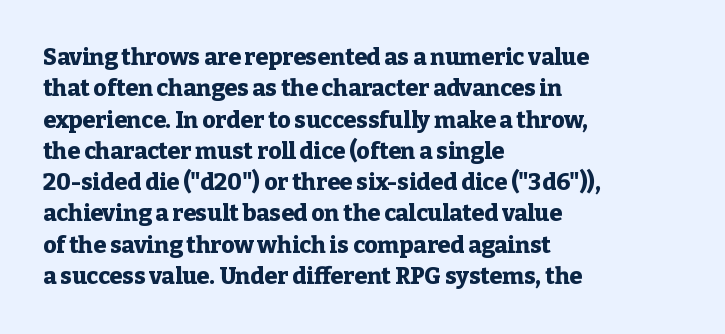
If you drew a line through each stem, it would be perfectly vertical. The face used here has the dense, thick strokes of a bold. All the whitespace from short lines collects on the right. Observe the ordinary spacing: letters are neighbours, not strangers. Rule under the text: the space is simply empty.
